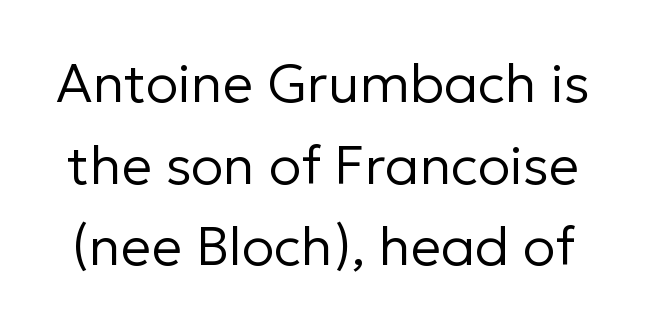
{"serif": "no", "italic": "no", "bold": "no", "weight": "regular", "width": "normal", "stroke_contrast": "low", "x_height": "medium", "monospaced": "no", "underline": "no", "line_spacing": "normal", "line_spacing_ratio": 1.51, "letter_spacing": "normal", "letter_spacing_em": 0.0, "glyph_px": 54}
